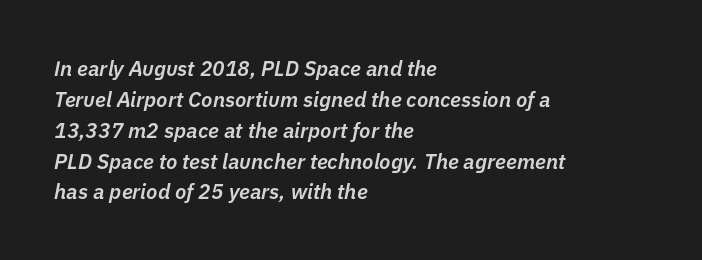
The image shows 21 px text type, italic (leaning right); set left-aligned, normal line spacing (1.47x), normal letter spacing, not underlined.
